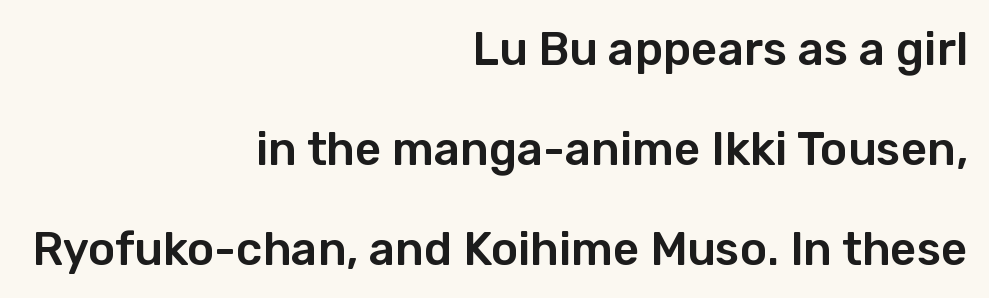
The space between consecutive lines is lavish. The paragraph shown leans on its right margin. The words here are not underlined. Note the varied advance widths — an 'i' is clearly narrower than an 'm'. Designer's note — italics off, roman on.
